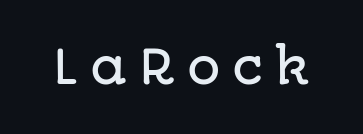
Q: Is the text italic (slanted)? A: No, it is upright.
Q: Is the typeface a serif or a sans-serif typeface? A: Sans-serif.
Q: Is the text underlined? A: No.
Q: Is the spacing between letters normal or unusually wide? A: Unusually wide.
Q: Width (condensed, normal, or wide)? A: Normal.
Q: Stroke contrast? A: Low.
Q: x-height? A: Large.
Q: Monospaced? A: No.
